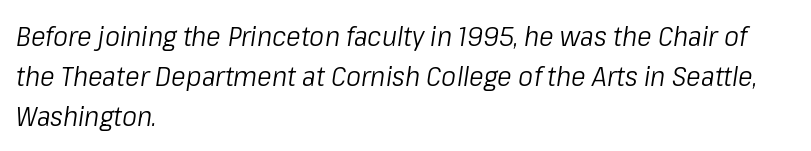
{"italic": "yes", "lean": "right", "slant_degrees": 8, "bold": "no", "weight": "light", "width": "condensed", "stroke_contrast": "low", "x_height": "medium", "monospaced": "no", "underline": "no", "align": "left", "line_spacing": "normal", "line_spacing_ratio": 1.42, "letter_spacing": "normal", "letter_spacing_em": 0.0, "glyph_px": 28}
